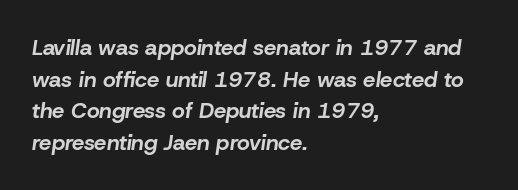
Q: Is the text bold? A: Yes.
Q: Is the text italic (slanted)? A: Yes, it leans right by about 8 degrees.
Q: Is the text underlined? A: No.
Q: How is the paragraph aligned? A: Left-aligned.
Q: Is the spacing between letters normal or unusually wide? A: Normal.
Q: Is the spacing between lines tight, normal or loose? A: Normal.
